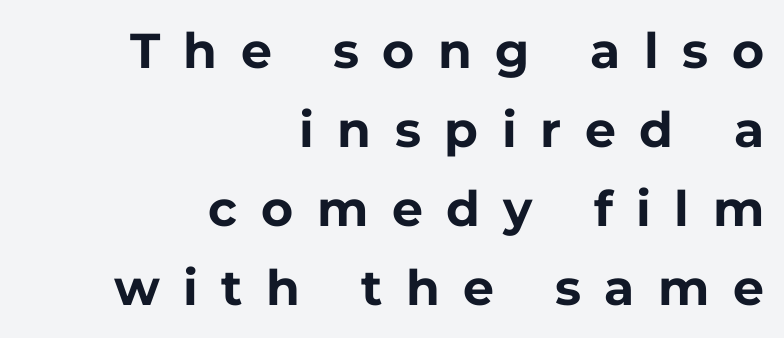
The image shows 49 px bold sans-serif type, upright; set right-aligned, normal line spacing (1.61x), unusually wide letter spacing (+0.48 em), not underlined; low stroke contrast and a medium x-height.
